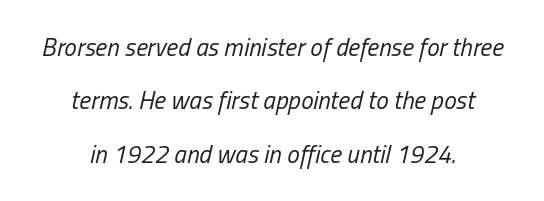
{"italic": "yes", "lean": "right", "slant_degrees": 13, "bold": "no", "underline": "no", "align": "center", "line_spacing": "loose", "line_spacing_ratio": 2.14, "letter_spacing": "normal", "letter_spacing_em": 0.0, "glyph_px": 25}
